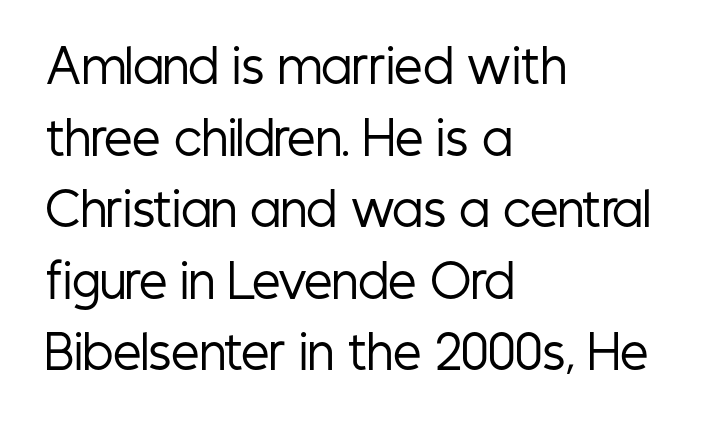
These lines are rendered in a variable-pitch font. Unmarked baselines from the first word to the last. Notice how the stems are strictly vertical — no italics here. Stem width sits at or under what a default text font uses. The letters sit at their default tracking, neither squeezed nor spread. Are there feet on the stems? There aren't — it's a sans.
